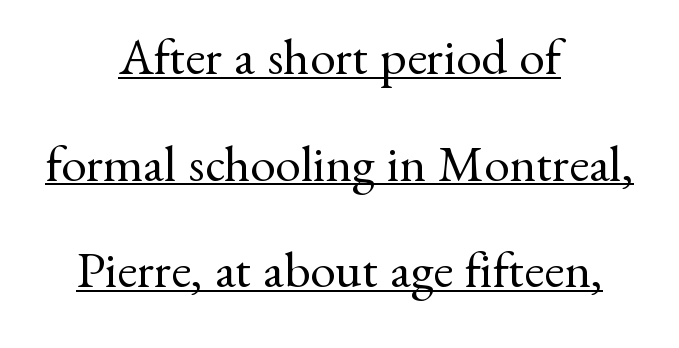
Q: Is the text bold? A: No.
Q: Is the text italic (slanted)? A: No, it is upright.
Q: Is the typeface a serif or a sans-serif typeface? A: Serif.
Q: Is the text underlined? A: Yes.
Q: How is the paragraph aligned? A: Centered.
Q: Is the spacing between letters normal or unusually wide? A: Normal.
Q: Is the spacing between lines tight, normal or loose? A: Loose.
Q: Width (condensed, normal, or wide)? A: Normal.
Q: Stroke contrast? A: Medium.
Q: x-height? A: Small.
Q: Monospaced? A: No.
